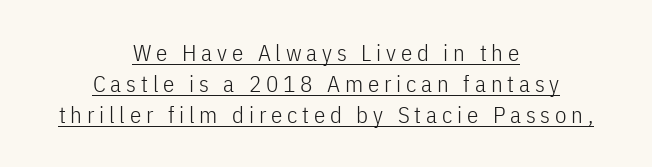
Q: Is the text bold? A: No.
Q: Is the text italic (slanted)? A: No, it is upright.
Q: Is the text underlined? A: Yes.
Q: How is the paragraph aligned? A: Centered.
Q: Is the spacing between letters normal or unusually wide? A: Unusually wide.
Q: Is the spacing between lines tight, normal or loose? A: Normal.
